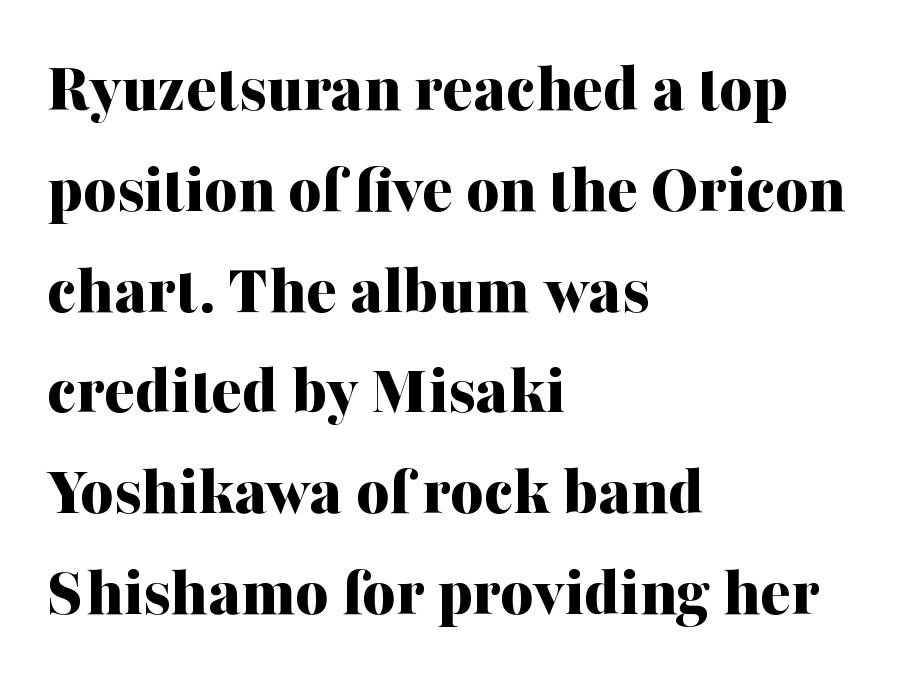
A typesetter would call this proportional, since set widths differ per character. Is there much room between lines? A standard amount, neither cramped nor airy. Students, note that the glyphs here touch the page at normal intervals. Visually the block forms a straight wall on the left and a jagged coastline on the right. Clear beneath every line of the passage. Its strokes are broad and dark, the hallmark of bold type.
